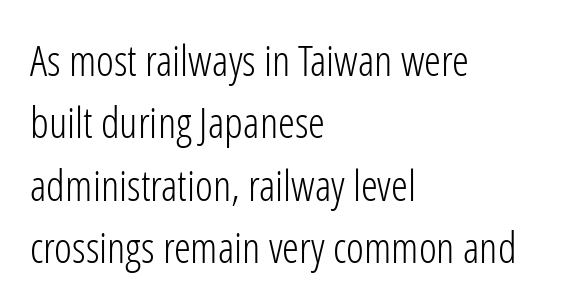
The image shows 43 px light, condensed sans-serif type, upright; set left-aligned, normal line spacing (1.45x), normal letter spacing, not underlined; low stroke contrast and a medium x-height.
